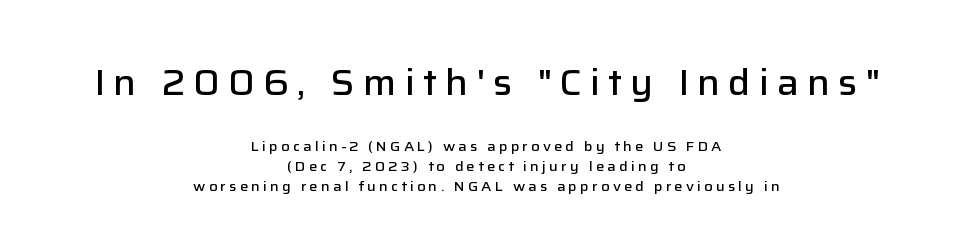
Q: Is the text bold? A: Semi-bold.
Q: Is the text italic (slanted)? A: No, it is upright.
Q: Is the typeface a serif or a sans-serif typeface? A: Sans-serif.
Q: Is the text underlined? A: No.
Q: How is the paragraph aligned? A: Centered.
Q: Is the spacing between letters normal or unusually wide? A: Unusually wide.
Q: Is the spacing between lines tight, normal or loose? A: Normal.
Q: Which block of text is set in a larger size, the first (top) or the second (bottom)? A: The first (top) one.
Q: Width (condensed, normal, or wide)? A: Normal.
Q: Stroke contrast? A: Low.
Q: x-height? A: Medium.
Q: Monospaced? A: No.
